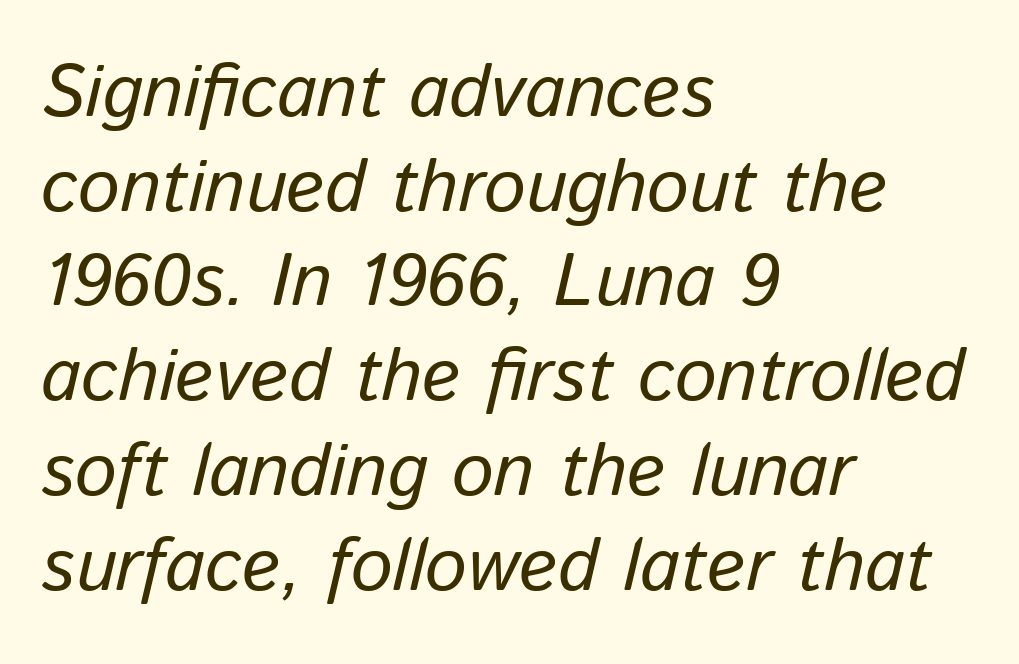
Q: Is the text bold? A: No.
Q: Is the text italic (slanted)? A: Yes, it leans right by about 13 degrees.
Q: Is the text underlined? A: No.
Q: How is the paragraph aligned? A: Left-aligned.
Q: Is the spacing between letters normal or unusually wide? A: Normal.
Q: Is the spacing between lines tight, normal or loose? A: Normal.
Q: Width (condensed, normal, or wide)? A: Normal.
Q: Stroke contrast? A: Low.
Q: x-height? A: Medium.
Q: Monospaced? A: No.
